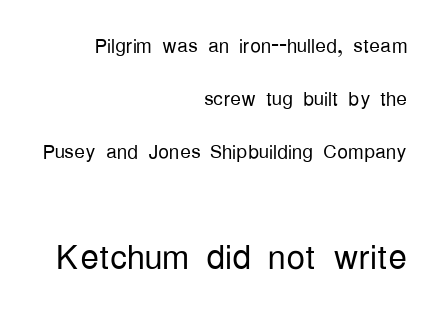
Q: Is the text bold? A: No.
Q: Is the text italic (slanted)? A: No, it is upright.
Q: Is the typeface a serif or a sans-serif typeface? A: Sans-serif.
Q: Is the text underlined? A: No.
Q: How is the paragraph aligned? A: Right-aligned.
Q: Is the spacing between letters normal or unusually wide? A: Normal.
Q: Is the spacing between lines tight, normal or loose? A: Loose.
Q: Which block of text is set in a larger size, the first (top) or the second (bottom)? A: The second (bottom) one.
Q: Width (condensed, normal, or wide)? A: Condensed.
Q: Stroke contrast? A: Low.
Q: x-height? A: Medium.
Q: Monospaced? A: No.
